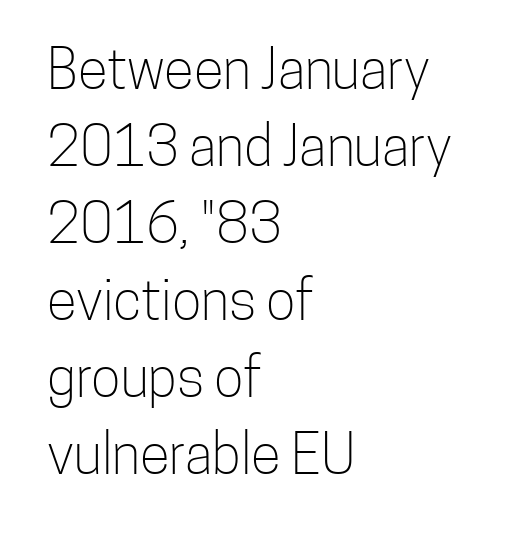
Q: Is the text bold? A: No.
Q: Is the text italic (slanted)? A: No, it is upright.
Q: Is the typeface a serif or a sans-serif typeface? A: Sans-serif.
Q: Is the text underlined? A: No.
Q: How is the paragraph aligned? A: Left-aligned.
Q: Is the spacing between letters normal or unusually wide? A: Normal.
Q: Is the spacing between lines tight, normal or loose? A: Normal.
Q: Width (condensed, normal, or wide)? A: Condensed.
Q: Stroke contrast? A: Low.
Q: x-height? A: Medium.
Q: Monospaced? A: No.
